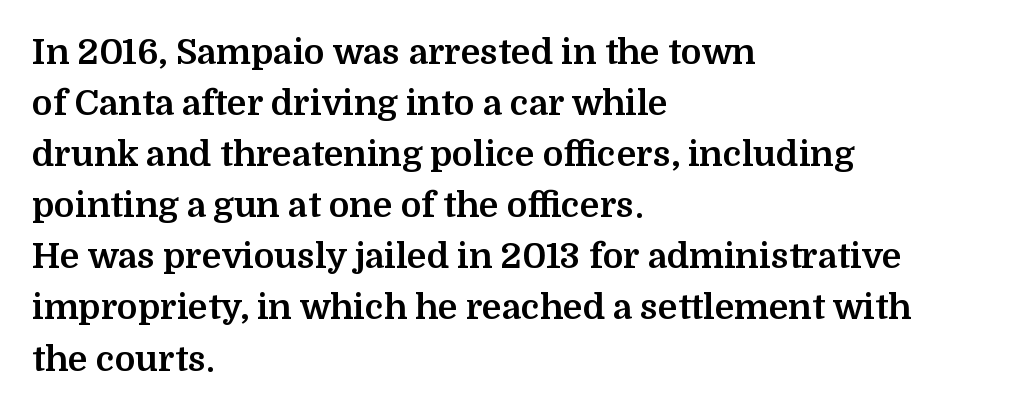
Q: Is the text bold? A: Yes.
Q: Is the text italic (slanted)? A: No, it is upright.
Q: Is the typeface a serif or a sans-serif typeface? A: Serif.
Q: Is the text underlined? A: No.
Q: How is the paragraph aligned? A: Left-aligned.
Q: Is the spacing between letters normal or unusually wide? A: Normal.
Q: Is the spacing between lines tight, normal or loose? A: Normal.
Q: Width (condensed, normal, or wide)? A: Normal.
Q: Stroke contrast? A: Medium.
Q: x-height? A: Medium.
Q: Monospaced? A: No.
